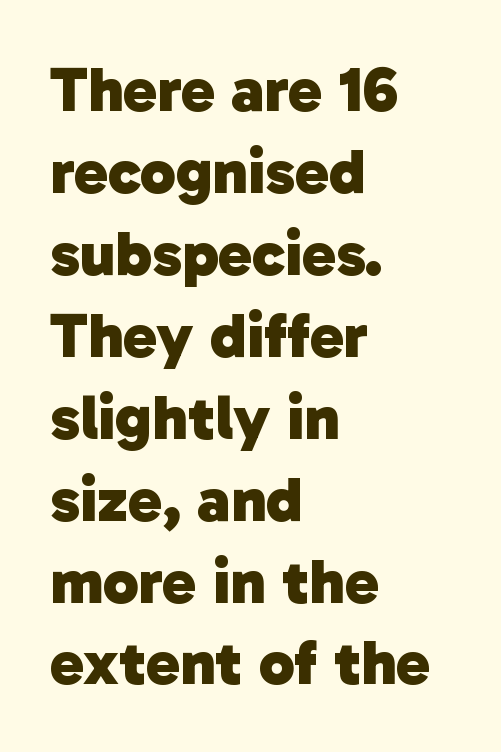
Q: Is the text bold? A: Yes.
Q: Is the typeface a serif or a sans-serif typeface? A: Sans-serif.
Q: Is the text underlined? A: No.
Q: How is the paragraph aligned? A: Left-aligned.
Q: Is the spacing between letters normal or unusually wide? A: Normal.
Q: Is the spacing between lines tight, normal or loose? A: Normal.
Q: Width (condensed, normal, or wide)? A: Normal.
Q: Stroke contrast? A: Low.
Q: x-height? A: Medium.
Q: Monospaced? A: No.
